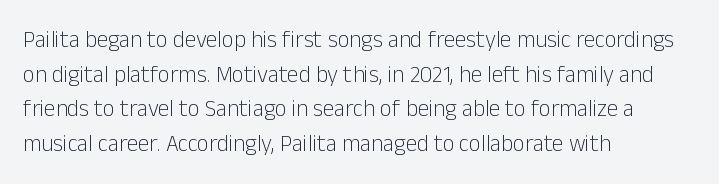
The image shows 23 px text type, upright; set left-aligned, normal line spacing (1.51x), normal letter spacing, not underlined.
